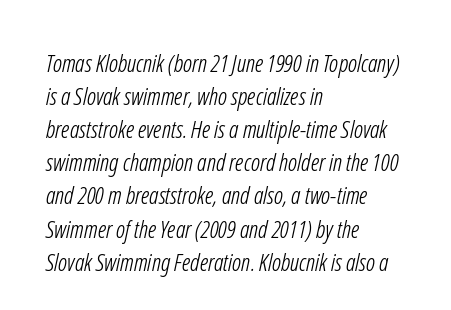
The image shows 24 px text type; set left-aligned, normal line spacing (1.38x), normal letter spacing, not underlined.
